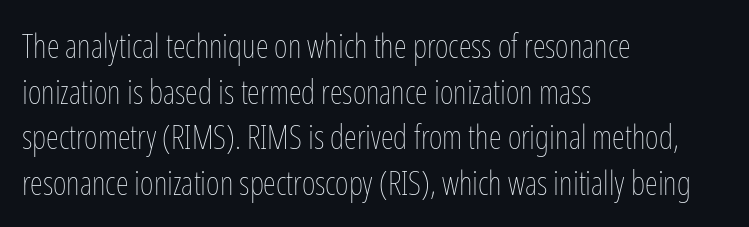
The image shows 33 px thin, condensed type, upright; set left-aligned, normal line spacing (1.38x), normal letter spacing, not underlined; low stroke contrast and a medium x-height.
